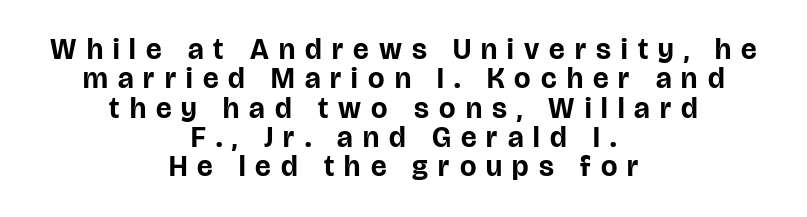
Proportional: the letters do not fall into vertical columns. The rendering inserts visible extra space after every character. Clear beneath every line of the passage. The typeface chosen for these lines omits serifs. Successive baselines arrive quickly, one right under another.
